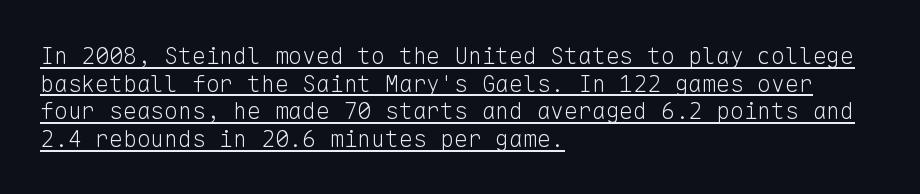
Q: Is the text bold? A: No.
Q: Is the text italic (slanted)? A: No, it is upright.
Q: Is the text underlined? A: Yes.
Q: How is the paragraph aligned? A: Left-aligned.
Q: Is the spacing between letters normal or unusually wide? A: Normal.
